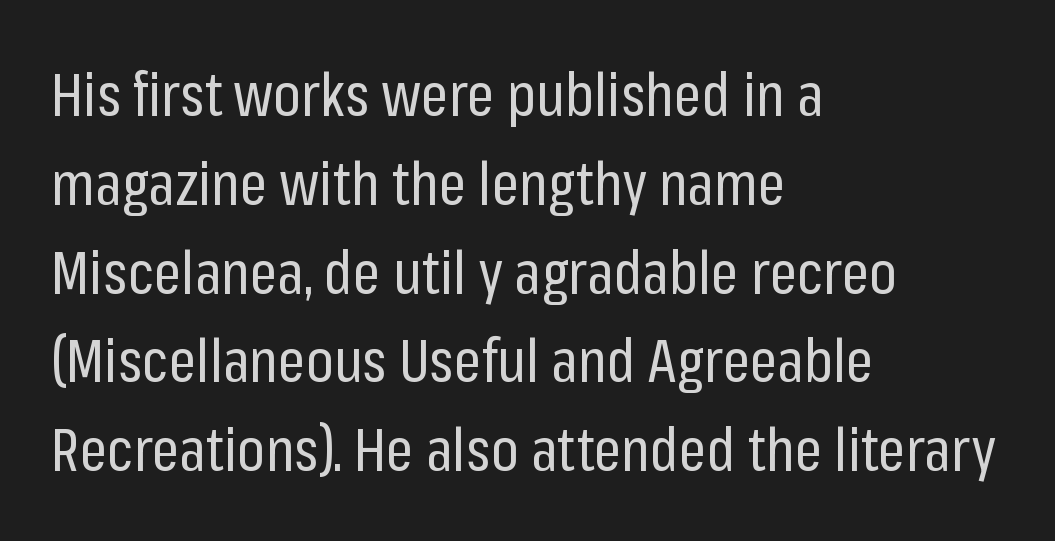
The image shows 60 px regular-weight, condensed sans-serif type, upright; set left-aligned, normal line spacing (1.48x), normal letter spacing, not underlined; low stroke contrast and a medium x-height.
